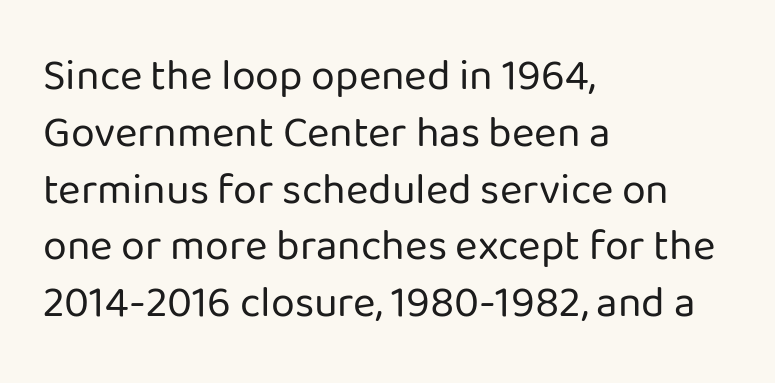
{"serif": "no", "italic": "no", "bold": "no", "weight": "regular", "width": "normal", "stroke_contrast": "low", "x_height": "medium", "monospaced": "no", "underline": "no", "align": "left", "line_spacing": "normal", "line_spacing_ratio": 1.32, "letter_spacing": "normal", "letter_spacing_em": 0.0, "glyph_px": 43}
